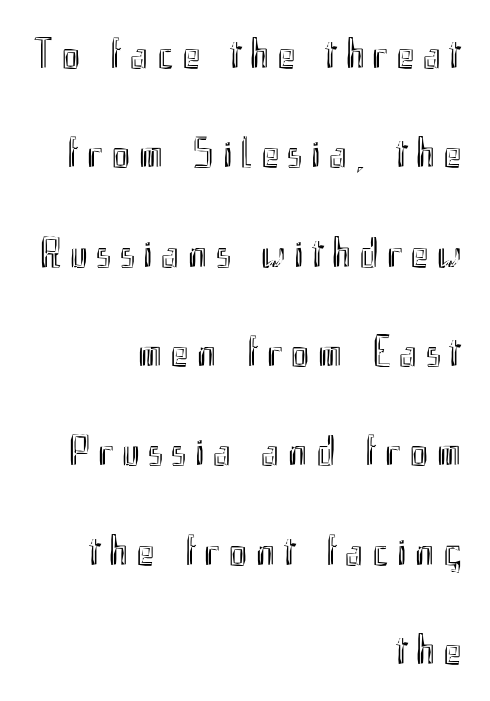
{"italic": "no", "width": "condensed", "x_height": "small", "monospaced": "no", "underline": "no", "align": "right", "line_spacing": "loose", "line_spacing_ratio": 2.31, "letter_spacing": "wide", "letter_spacing_em": 0.2, "glyph_px": 43}
